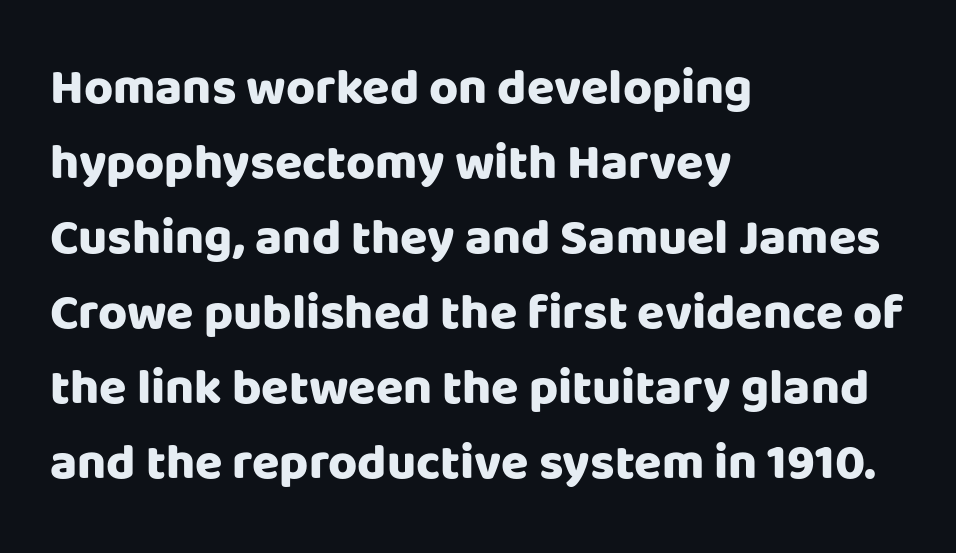
Q: Is the text bold? A: Yes.
Q: Is the text italic (slanted)? A: No, it is upright.
Q: Is the typeface a serif or a sans-serif typeface? A: Sans-serif.
Q: Is the text underlined? A: No.
Q: How is the paragraph aligned? A: Left-aligned.
Q: Is the spacing between letters normal or unusually wide? A: Normal.
Q: Is the spacing between lines tight, normal or loose? A: Normal.
Q: Width (condensed, normal, or wide)? A: Normal.
Q: Stroke contrast? A: Low.
Q: x-height? A: Large.
Q: Monospaced? A: No.
